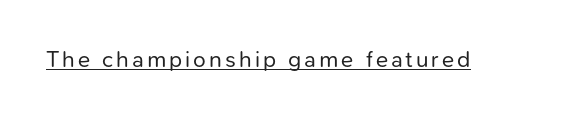
The image shows 23 px text type, upright; set underlined.
